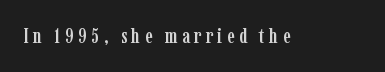
If you drew a line through each stem, it would be perfectly vertical. Anything drawn beneath the words? Only blank space. These lines have a slow, spaced-out rhythm from letter to letter.
